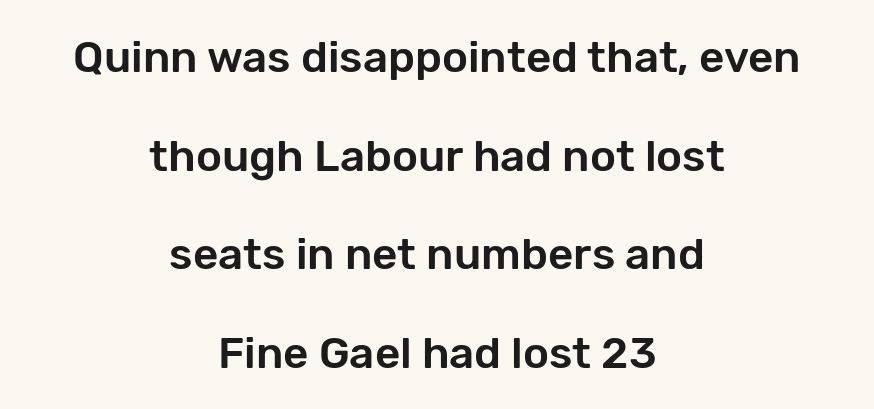
Q: Is the text italic (slanted)? A: No, it is upright.
Q: Is the typeface a serif or a sans-serif typeface? A: Sans-serif.
Q: Is the text underlined? A: No.
Q: How is the paragraph aligned? A: Centered.
Q: Is the spacing between letters normal or unusually wide? A: Normal.
Q: Is the spacing between lines tight, normal or loose? A: Loose.
Q: Width (condensed, normal, or wide)? A: Normal.
Q: Stroke contrast? A: Low.
Q: x-height? A: Medium.
Q: Monospaced? A: No.
